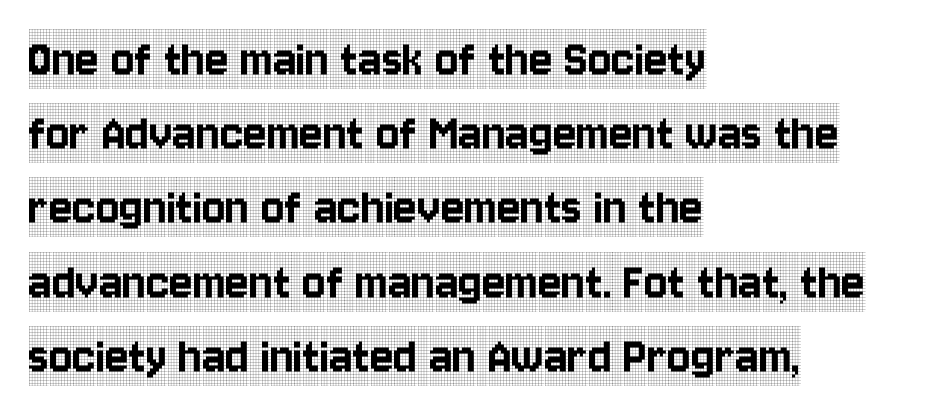
The letters stand upright; this is a roman face. Think of a printed novel: that variable character pitch is what you see here. Descenders hang freely into open space. The setting favours the left margin, as ordinary paragraphs usually do. You could call the tracking neutral — neither tight nor loose. The designer went with a serif here, giving each stem small feet.
